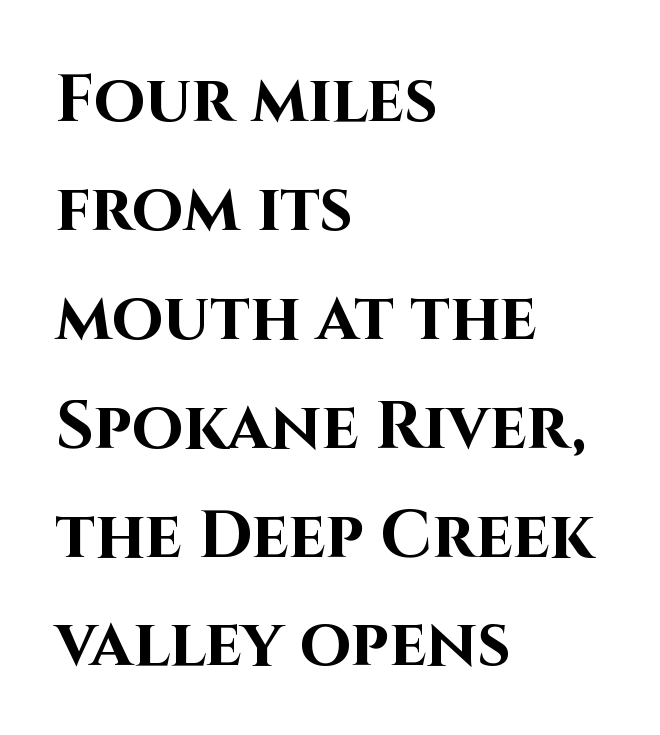
Q: Is the text bold? A: Yes.
Q: Is the text italic (slanted)? A: No, it is upright.
Q: Is the typeface a serif or a sans-serif typeface? A: Sans-serif.
Q: Is the text underlined? A: No.
Q: How is the paragraph aligned? A: Left-aligned.
Q: Is the spacing between letters normal or unusually wide? A: Normal.
Q: Is the spacing between lines tight, normal or loose? A: Normal.
Q: Width (condensed, normal, or wide)? A: Normal.
Q: Stroke contrast? A: High.
Q: x-height? A: Large.
Q: Monospaced? A: No.
